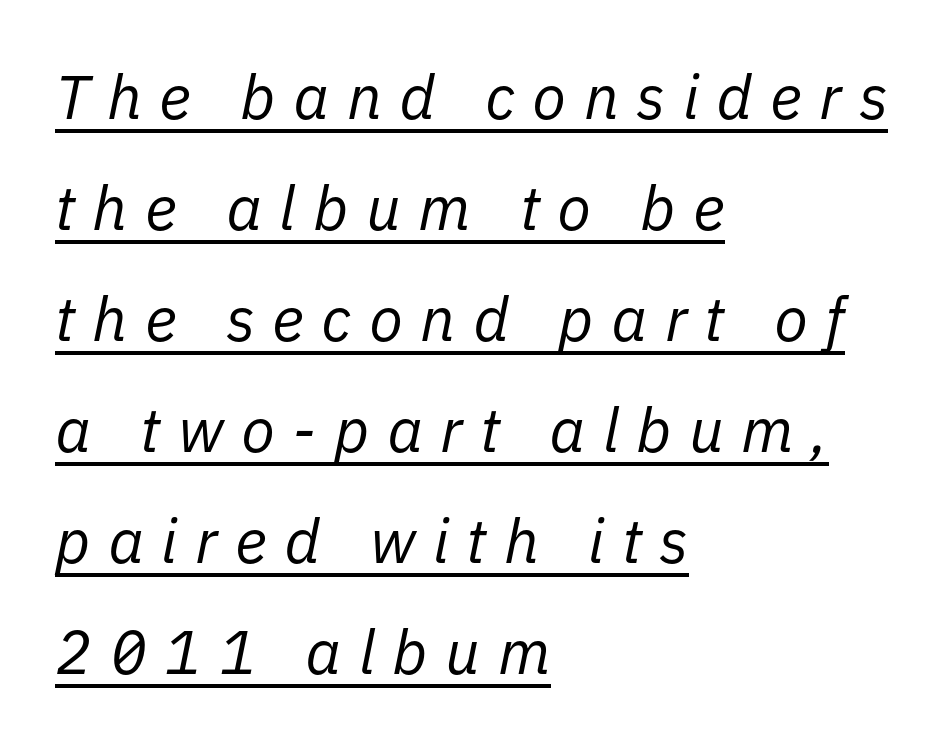
{"italic": "yes", "lean": "right", "slant_degrees": 11, "bold": "no", "weight": "regular", "width": "normal", "stroke_contrast": "low", "x_height": "medium", "monospaced": "no", "underline": "yes", "align": "left", "line_spacing_ratio": 1.79, "letter_spacing": "wide", "letter_spacing_em": 0.28, "glyph_px": 62}
